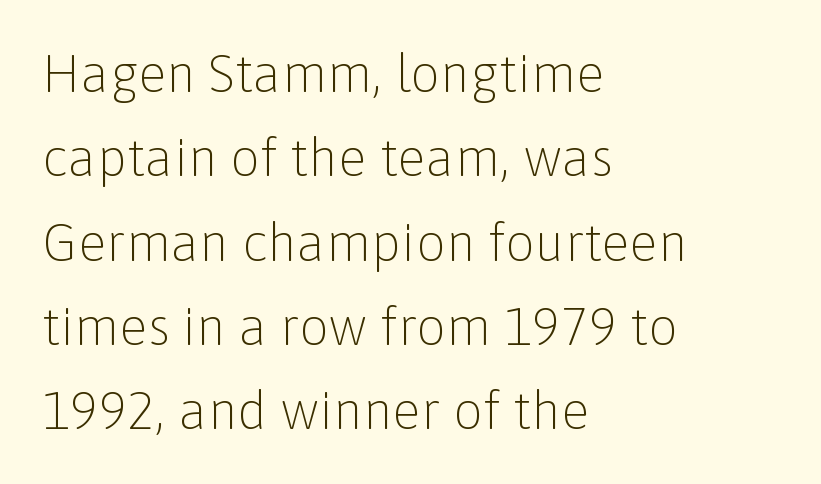
Do the characters align in a grid? No, the font is proportional. Which margin do the lines hug? The left one — the right edge is uneven. Heft: none added — not bold. Leading: standard. Posture: straight, roman, zero tilt. Font category for this specimen: sans-serif.
